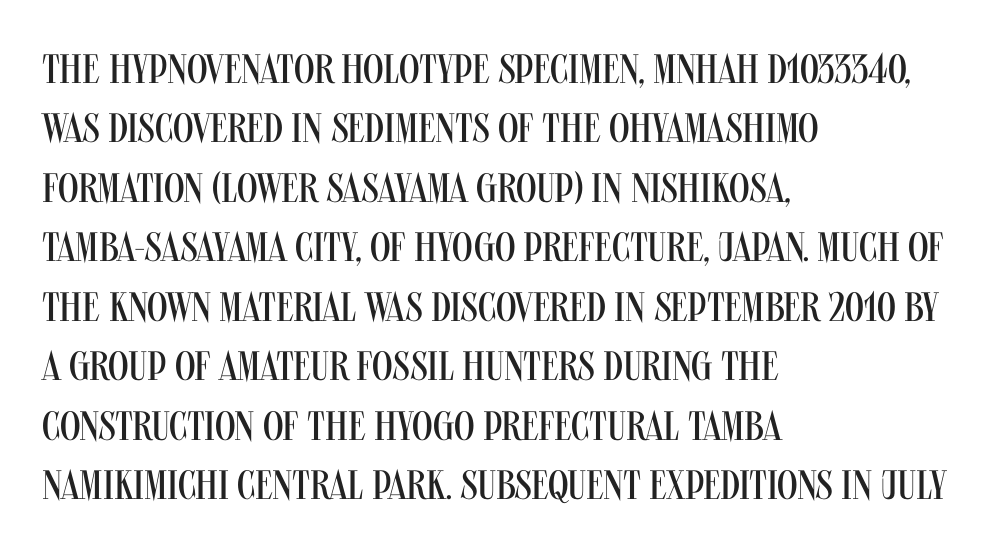
Line starts are locked; line ends wander. The letters advance in unequal steps, a hallmark of proportional type. Type without underlining. The passage shown has conventional tracking throughout.
